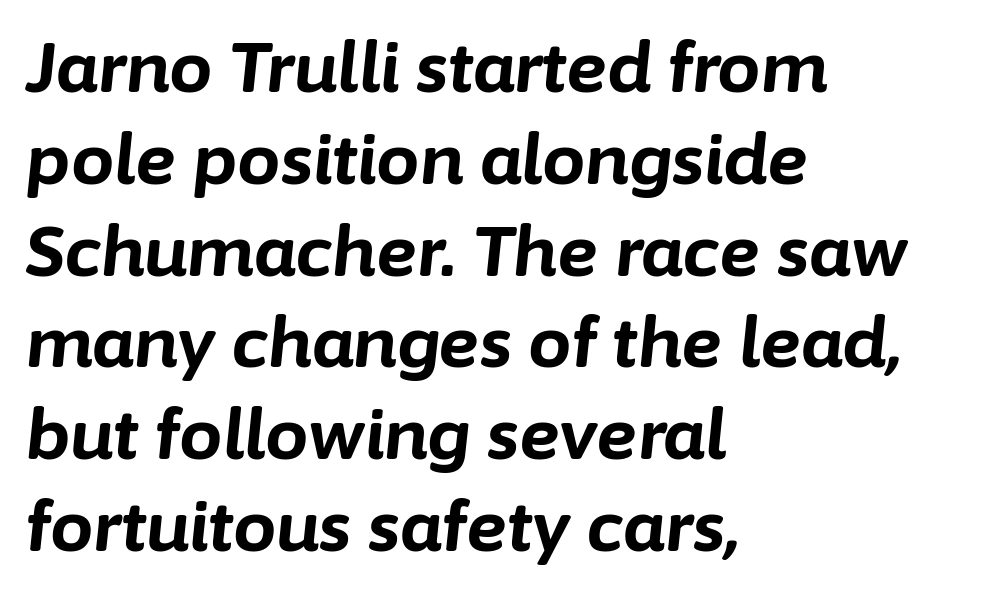
The image shows 69 px bold type, italic (leaning right); set left-aligned, normal line spacing (1.33x), normal letter spacing, not underlined; low stroke contrast and a medium x-height.
